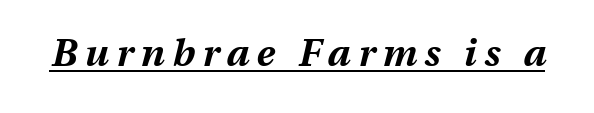
The tracking reads as deliberately expanded to a designer's eye. These lines are rendered in a variable-pitch font. A full-strength bold gives these letters their thick strokes. The face used here has a pronounced slope to its letters.
